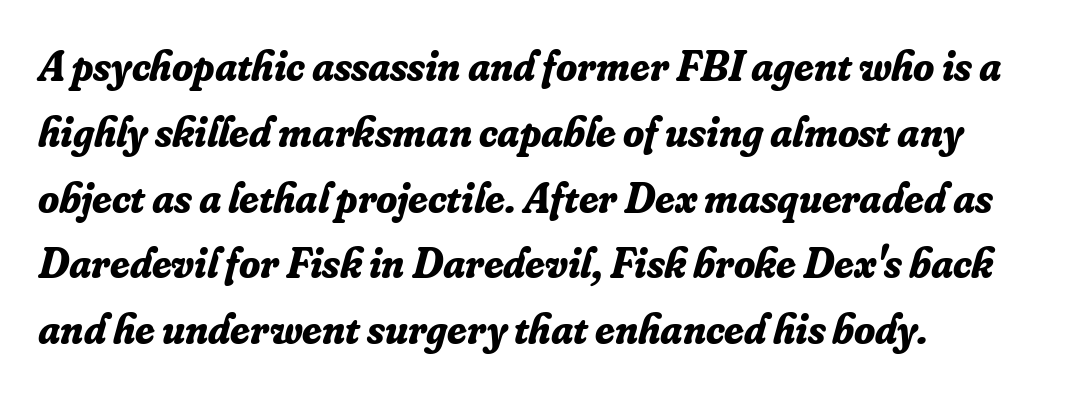
The rendering uses natural spacing where letterforms have individual widths. Line starts are locked; line ends wander. Standard letterfit; no display-style spreading of the glyphs. The characters look thick and weighty, a clear bold. Quick note: underline off. The lettering tilts uniformly, giving the passage an italic look.
